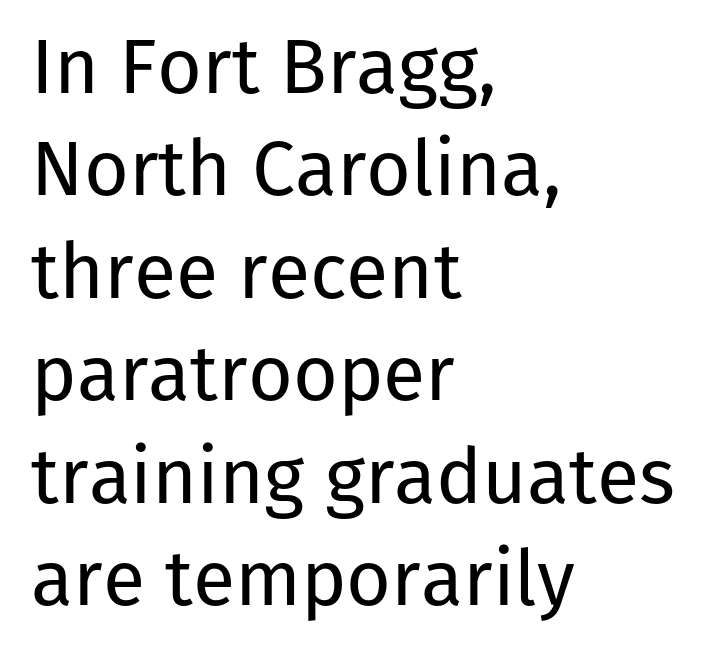
Q: Is the text bold? A: No.
Q: Is the text italic (slanted)? A: No, it is upright.
Q: Is the typeface a serif or a sans-serif typeface? A: Sans-serif.
Q: Is the text underlined? A: No.
Q: How is the paragraph aligned? A: Left-aligned.
Q: Is the spacing between letters normal or unusually wide? A: Normal.
Q: Is the spacing between lines tight, normal or loose? A: Normal.
Q: Width (condensed, normal, or wide)? A: Normal.
Q: Stroke contrast? A: Low.
Q: x-height? A: Medium.
Q: Monospaced? A: No.
